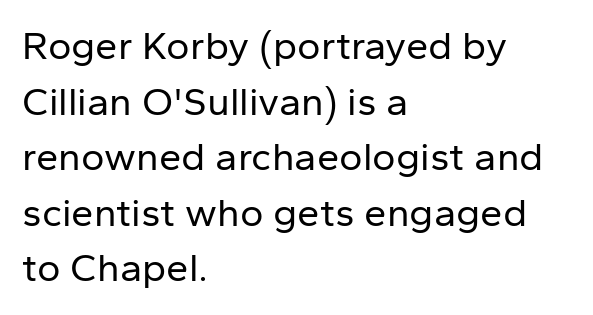
The lines in this sample share a left origin and differ only in where they stop. A typesetter would mark this as roman, not italic. The weight tops out at a normal text grade. This sample has the flowing, uneven cadence of proportional lettering.
